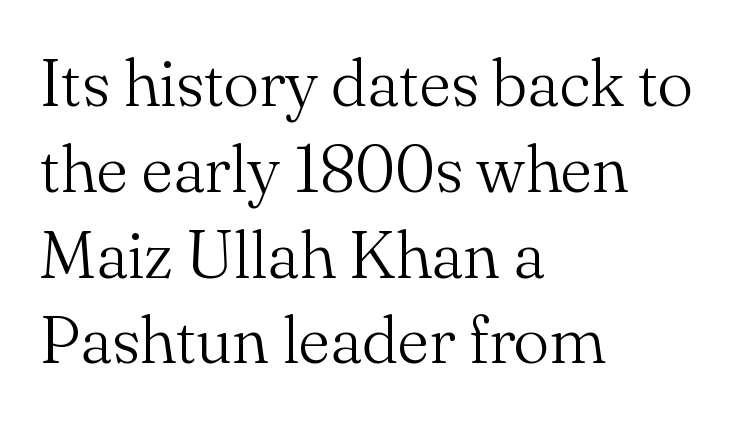
Characters remain perfectly vertical along every line. Reading down the block, your eye returns to a fixed left position each line. The typesetting does not lean heavy: it is not bold. This rendering leaves character spacing at its baseline value. Horizontal bands of white between lines are of average thickness.
